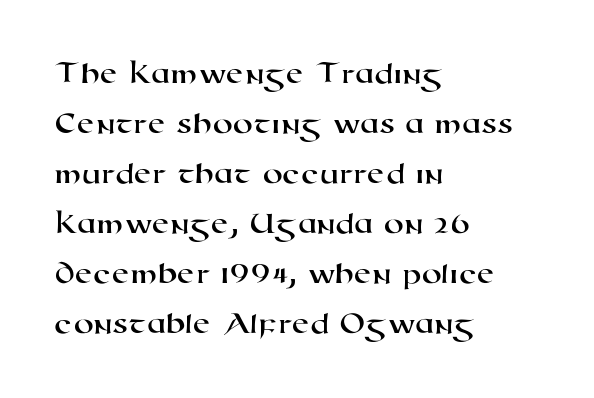
The image shows 32 px wide sans-serif type; set left-aligned, normal line spacing (1.56x), normal letter spacing, not underlined; high stroke contrast and a medium x-height.
